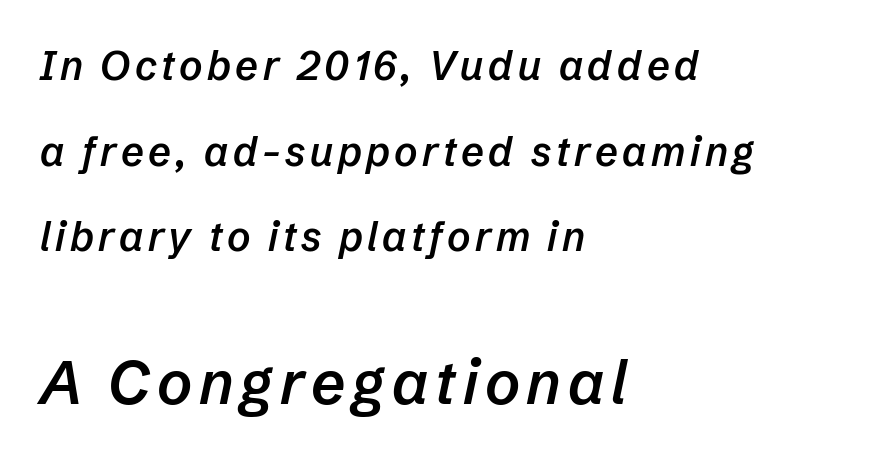
{"italic": "yes", "lean": "right", "slant_degrees": 12, "bold": "semi", "weight": "semibold", "width": "normal", "stroke_contrast": "low", "x_height": "medium", "monospaced": "no", "underline": "no", "align": "left", "line_spacing": "loose", "line_spacing_ratio": 2.14, "larger_block": "second", "size_ratio": 1.5, "glyph_px": 60}
